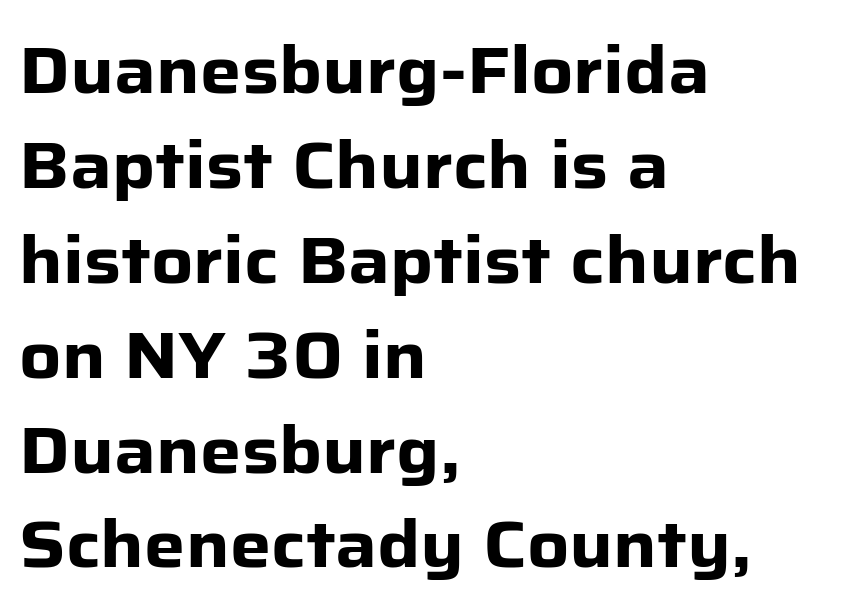
Observe the absence of serifs on each vertical stroke in this sample. Nobody drew a line under any word here. A typesetter would call this leading conventional body-copy spacing. The setting favours the left margin, as ordinary paragraphs usually do. Caption: standard tracking, unaltered.
